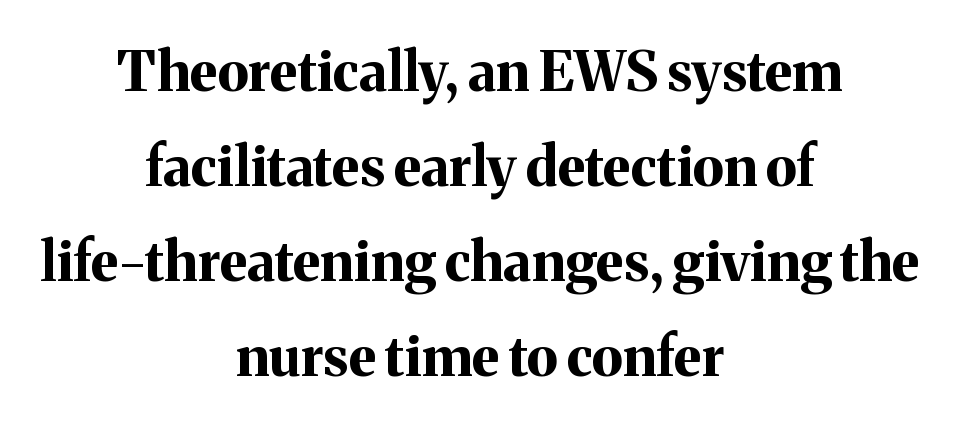
Q: Is the text bold? A: Yes.
Q: Is the text italic (slanted)? A: No, it is upright.
Q: Is the typeface a serif or a sans-serif typeface? A: Serif.
Q: Is the text underlined? A: No.
Q: How is the paragraph aligned? A: Centered.
Q: Is the spacing between letters normal or unusually wide? A: Normal.
Q: Width (condensed, normal, or wide)? A: Normal.
Q: Stroke contrast? A: Medium.
Q: x-height? A: Medium.
Q: Monospaced? A: No.
